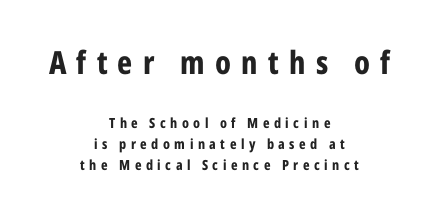
Unlike italic type, these characters show no tilt at all. Tracking here is generous; glyphs stand well apart from one another. The words here are not underlined. As a designer I'd log this as weight 700, bold. This sample is center-justified, so both line endings float freely. You could not count columns in this text — the font is proportionally spaced.
